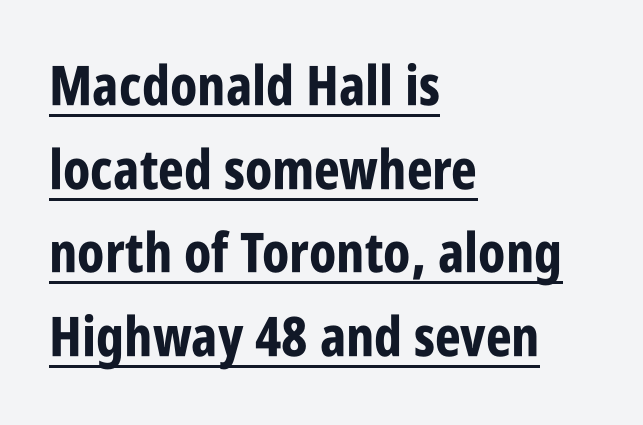
{"serif": "no", "italic": "no", "bold": "yes", "weight": "bold", "width": "condensed", "stroke_contrast": "low", "x_height": "large", "monospaced": "no", "underline": "yes", "align": "left", "line_spacing": "normal", "line_spacing_ratio": 1.52, "letter_spacing": "normal", "letter_spacing_em": 0.0, "glyph_px": 55}
